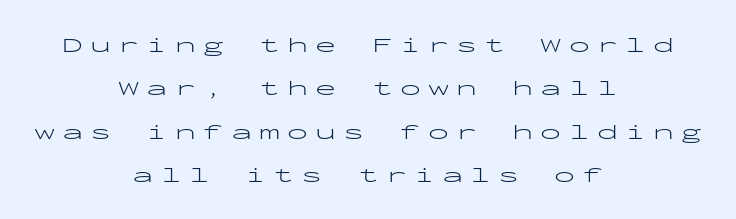
Q: Is the text bold? A: No.
Q: Is the text italic (slanted)? A: No, it is upright.
Q: Is the text underlined? A: No.
Q: How is the paragraph aligned? A: Centered.
Q: Is the spacing between letters normal or unusually wide? A: Unusually wide.
Q: Is the spacing between lines tight, normal or loose? A: Loose.
